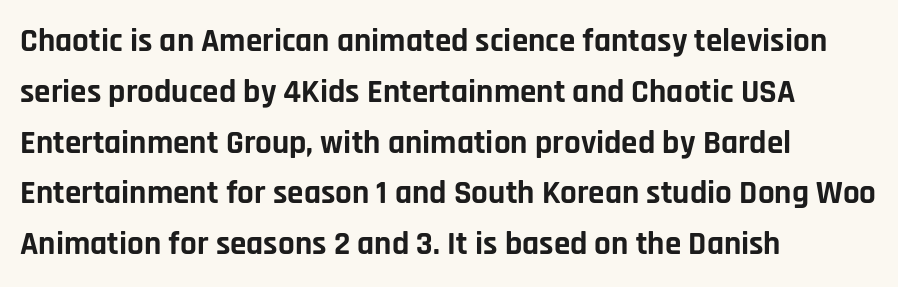
{"serif": "no", "italic": "no", "bold": "yes", "weight": "bold", "width": "normal", "stroke_contrast": "low", "x_height": "large", "monospaced": "no", "underline": "no", "align": "left", "line_spacing": "normal", "line_spacing_ratio": 1.54, "letter_spacing": "normal", "letter_spacing_em": 0.0, "glyph_px": 33}
